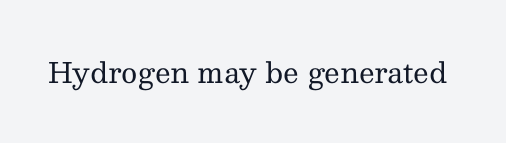
The image shows 28 px regular-weight serif type, upright; set normal letter spacing, not underlined; medium stroke contrast and a medium x-height.
